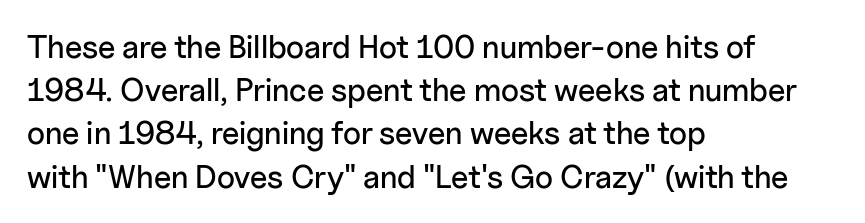
Quick note: underline off. Proportional: the letters do not fall into vertical columns. Leftover space on each line is placed entirely after the last word. These lines are composed in type without serifs.
